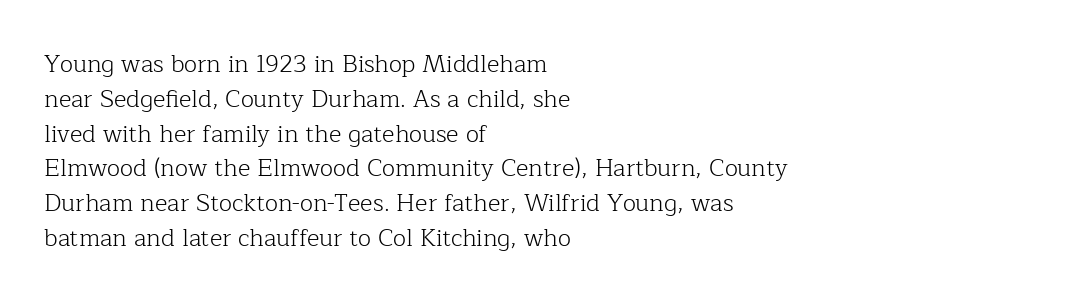
The image shows 24 px text type, upright; set left-aligned, normal line spacing (1.45x), normal letter spacing, not underlined.
